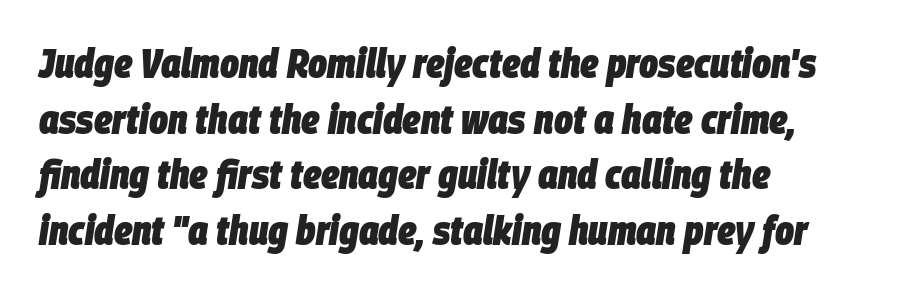
{"italic": "yes", "lean": "right", "slant_degrees": 9, "bold": "yes", "weight": "heavy", "width": "condensed", "stroke_contrast": "low", "x_height": "large", "monospaced": "no", "underline": "no", "align": "left", "line_spacing": "normal", "line_spacing_ratio": 1.39, "letter_spacing": "normal", "letter_spacing_em": 0.0, "glyph_px": 40}
